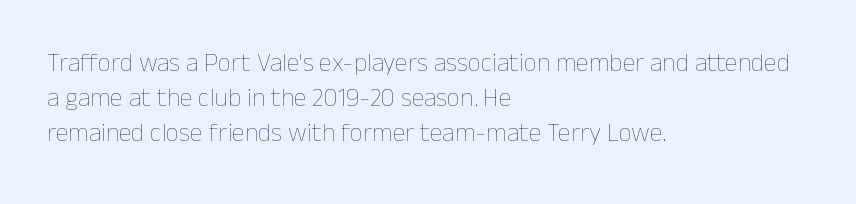
Q: Is the text bold? A: No.
Q: Is the text italic (slanted)? A: No, it is upright.
Q: Is the text underlined? A: No.
Q: How is the paragraph aligned? A: Left-aligned.
Q: Is the spacing between letters normal or unusually wide? A: Normal.
Q: Is the spacing between lines tight, normal or loose? A: Normal.
